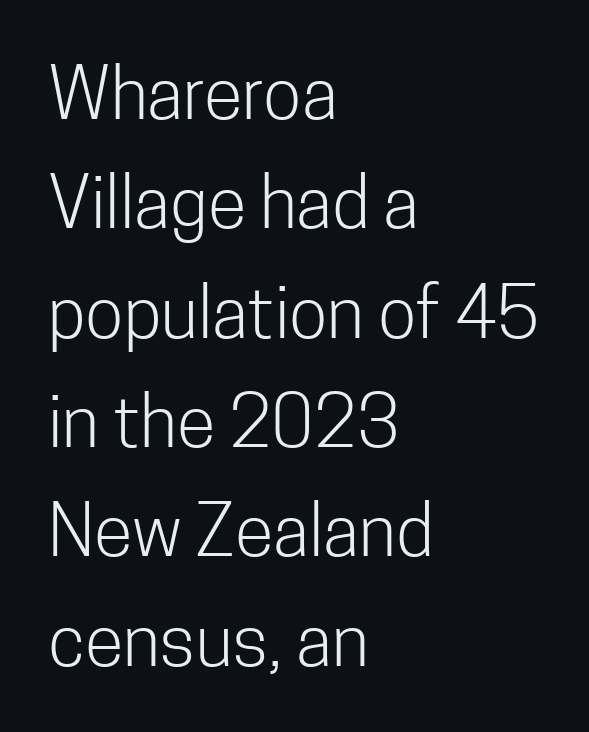
{"serif": "no", "italic": "no", "bold": "no", "weight": "light", "width": "condensed", "stroke_contrast": "low", "x_height": "medium", "monospaced": "no", "underline": "no", "align": "left", "line_spacing": "normal", "line_spacing_ratio": 1.54, "letter_spacing": "normal", "letter_spacing_em": 0.0, "glyph_px": 71}
